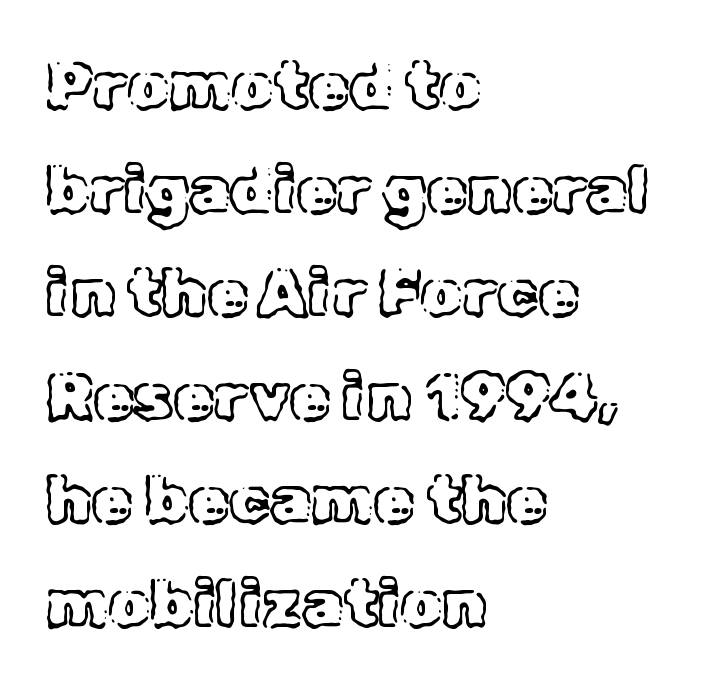
Q: Is the text italic (slanted)? A: No, it is upright.
Q: Is the text underlined? A: No.
Q: How is the paragraph aligned? A: Left-aligned.
Q: Is the spacing between letters normal or unusually wide? A: Normal.
Q: Is the spacing between lines tight, normal or loose? A: Normal.
Q: Width (condensed, normal, or wide)? A: Normal.
Q: x-height? A: Medium.
Q: Monospaced? A: No.
